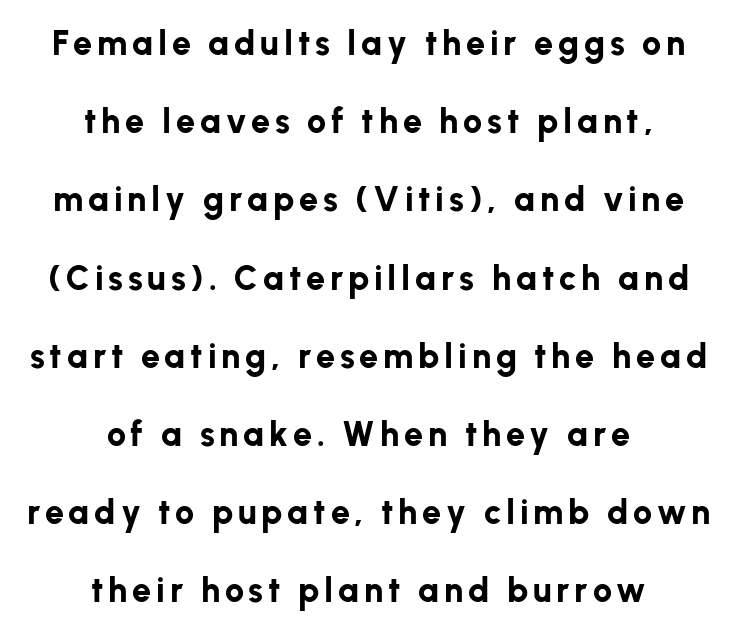
The text was rendered using a sans face with plain stroke endings. Neither beginnings nor endings align; midpoints do. Check the space under the baseline: it is left empty. The letters advance in unequal steps, a hallmark of proportional type.
